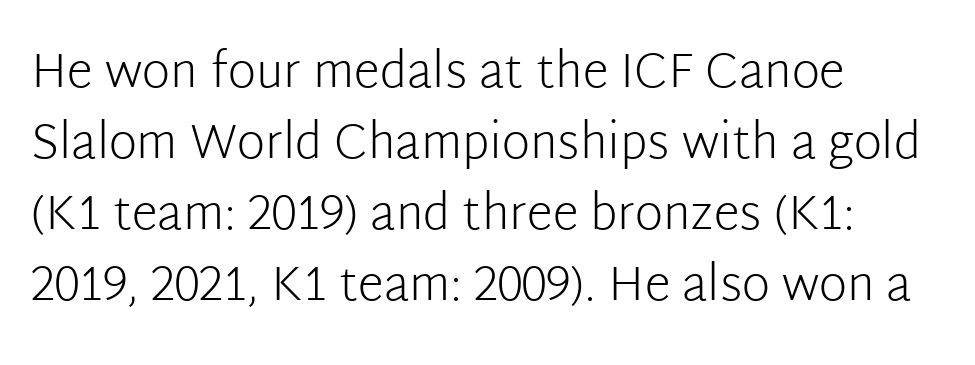
The image shows 48 px light sans-serif type, upright; set left-aligned, normal line spacing (1.48x), normal letter spacing, not underlined; low stroke contrast and a medium x-height.
